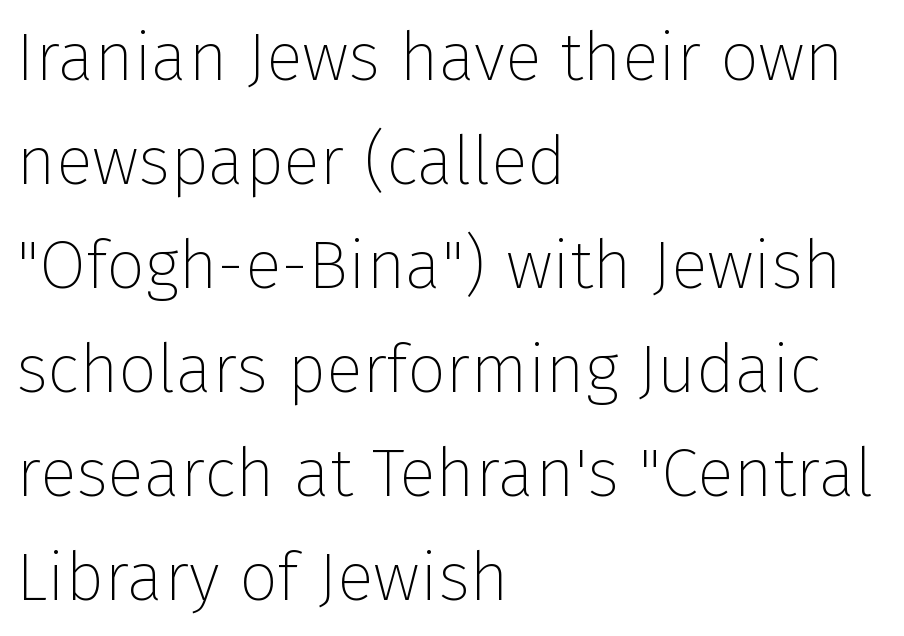
The image shows 68 px thin sans-serif type, upright; set left-aligned, normal line spacing (1.53x), normal letter spacing, not underlined; low stroke contrast and a medium x-height.
